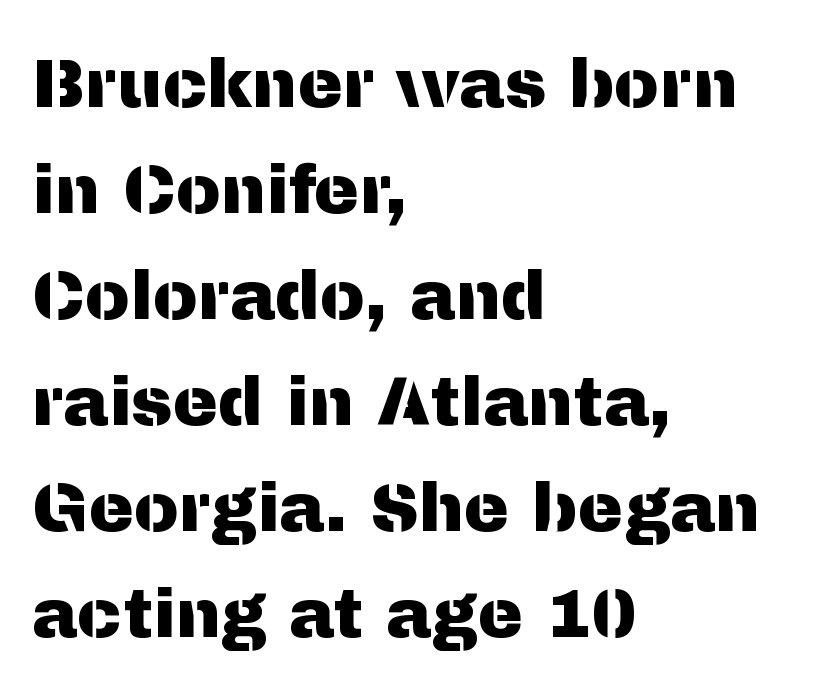
Q: Is the text italic (slanted)? A: No, it is upright.
Q: Is the typeface a serif or a sans-serif typeface? A: Sans-serif.
Q: Is the text underlined? A: No.
Q: How is the paragraph aligned? A: Left-aligned.
Q: Is the spacing between letters normal or unusually wide? A: Normal.
Q: Is the spacing between lines tight, normal or loose? A: Normal.
Q: Width (condensed, normal, or wide)? A: Normal.
Q: Stroke contrast? A: Medium.
Q: x-height? A: Medium.
Q: Monospaced? A: No.
